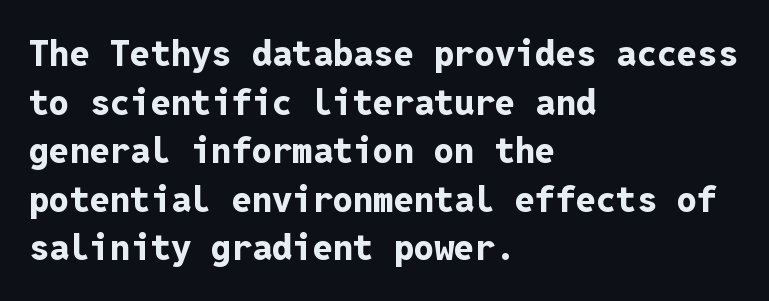
Q: Is the text bold? A: Yes.
Q: Is the text italic (slanted)? A: No, it is upright.
Q: Is the typeface a serif or a sans-serif typeface? A: Sans-serif.
Q: Is the text underlined? A: No.
Q: How is the paragraph aligned? A: Left-aligned.
Q: Is the spacing between letters normal or unusually wide? A: Normal.
Q: Is the spacing between lines tight, normal or loose? A: Normal.
Q: Width (condensed, normal, or wide)? A: Normal.
Q: Stroke contrast? A: Low.
Q: x-height? A: Medium.
Q: Monospaced? A: Yes.
